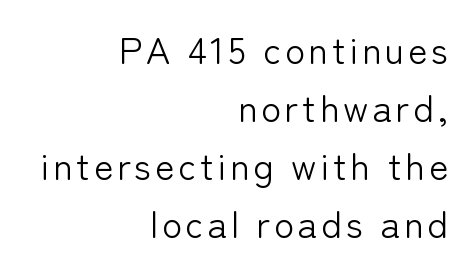
Quick note: not italic, upright. Is this a sans? Yes — the strokes have no serifs. One-word summary of the alignment: right. Beneath every word, the page is bare. The passage shown stacks its lines at a standard gap.
